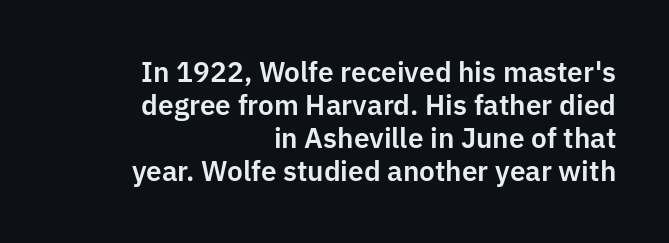
Here the glyphs are tracked normally, forming tight word shapes. Is this a sans? Yes — the strokes have no serifs. The area under the type is left untouched. Each line ends at the same right margin while the left side varies. Posture: straight, roman, zero tilt.
